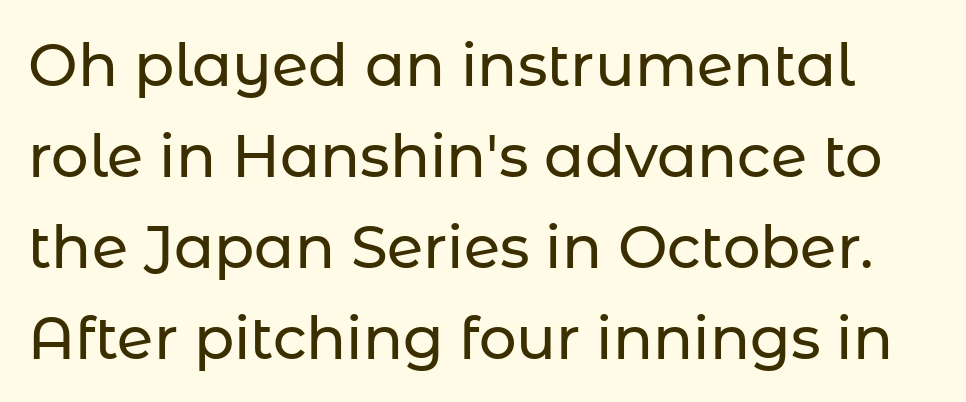
{"serif": "no", "italic": "no", "width": "normal", "stroke_contrast": "low", "x_height": "medium", "monospaced": "no", "underline": "no", "line_spacing": "normal", "line_spacing_ratio": 1.54, "letter_spacing": "normal", "letter_spacing_em": 0.0, "glyph_px": 59}
